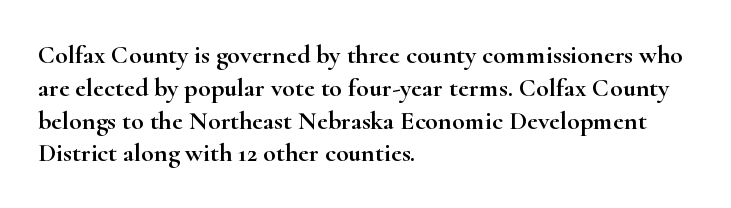
Each new line begins a customary step beneath the previous one. The passage shown is not underscored anywhere. Unlike italic type, these characters show no tilt at all. Casual observation: everything's shoved over to the left.
